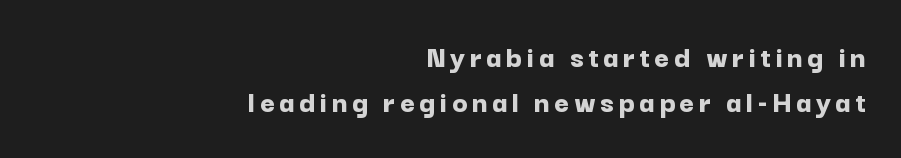
The image shows 32 px bold sans-serif type, upright; set right-aligned, normal line spacing (1.41x), not underlined; low stroke contrast and a medium x-height.
